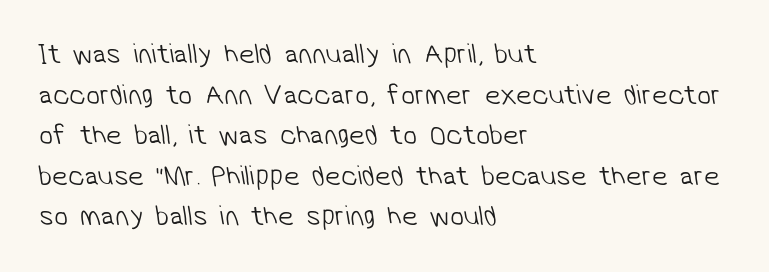
Weight: not bold — regular or lighter. Is this a fixed-width face? No — the glyphs have proportional, varying widths. Vertically, the passage feels balanced, rows spaced as you'd expect. Only glyphs here, with clear space below each row. Observe the ordinary spacing: letters are neighbours, not strangers.
